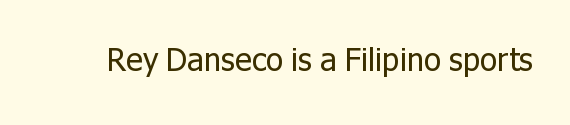
Q: Is the text bold? A: No.
Q: Is the text italic (slanted)? A: No, it is upright.
Q: Is the typeface a serif or a sans-serif typeface? A: Sans-serif.
Q: Is the text underlined? A: No.
Q: Is the spacing between letters normal or unusually wide? A: Normal.
Q: Width (condensed, normal, or wide)? A: Normal.
Q: Stroke contrast? A: Low.
Q: x-height? A: Medium.
Q: Monospaced? A: No.
